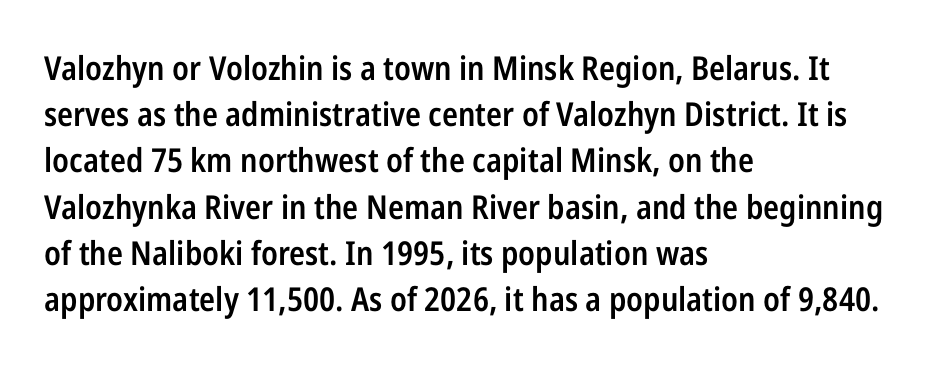
Check the space under the baseline: it is left empty. The designer went with a sans here, leaving each stem footless. The letters advance in unequal steps, a hallmark of proportional type. Normally led — the rows are evenly, conventionally spaced. Spacing between characters is what you'd get straight out of the box.
